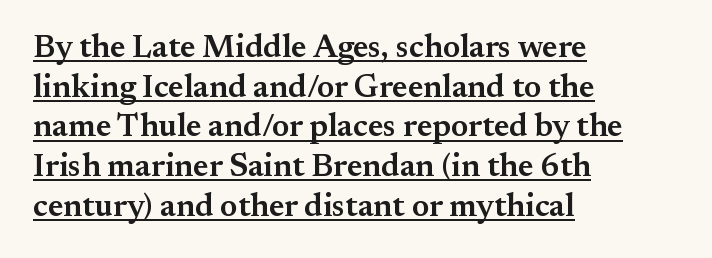
The image shows 32 px semibold serif type, upright; set left-aligned, line spacing 1.24x, normal letter spacing, underlined; medium stroke contrast and a small x-height.
